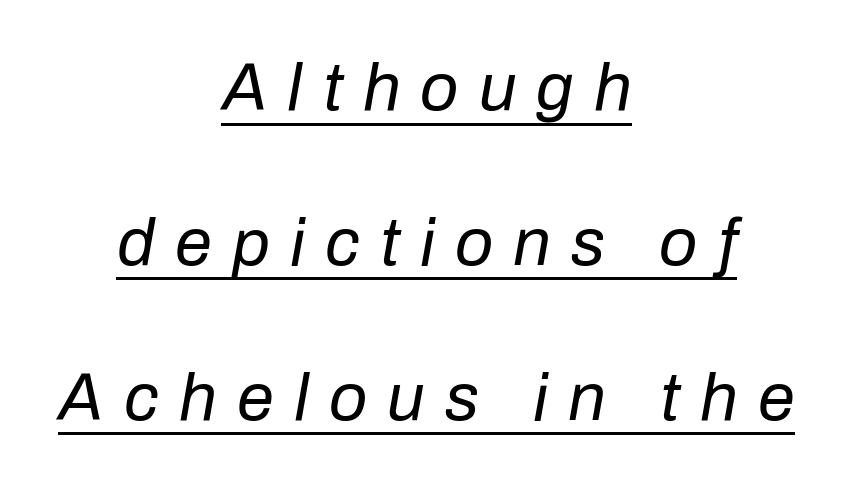
The image shows 67 px regular-weight type, italic (leaning right); set centered, loose line spacing (2.31x), unusually wide letter spacing (+0.3 em), underlined; low stroke contrast and a medium x-height.
